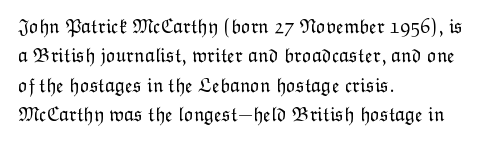
Look at the tracking — it's just the regular setting, nothing added. This sample keeps an unexceptional amount of space between lines. A typesetter would mark this as roman, not italic. Each row of text sits above clean, open space. Ink coverage per letter is moderate at most. This rendering uses left alignment, leaving the right contour irregular.
